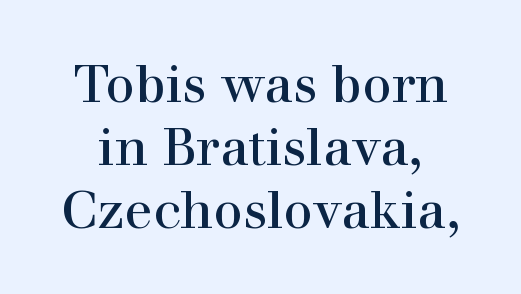
{"serif": "yes", "italic": "no", "bold": "no", "weight": "regular", "width": "normal", "stroke_contrast": "high", "x_height": "medium", "monospaced": "no", "underline": "no", "line_spacing_ratio": 1.21, "letter_spacing": "normal", "letter_spacing_em": 0.0, "glyph_px": 52}
